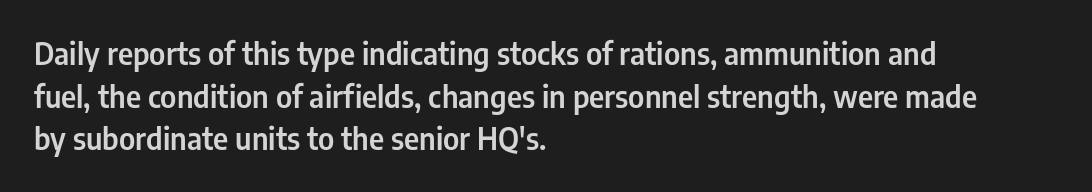
Regarding serifs, this sample does without them. Layout note: lines flush left. Descenders hang freely into open space. The face used here is proportionally spaced, like ordinary book or web type. Does the leading feel generous? No, just average.
